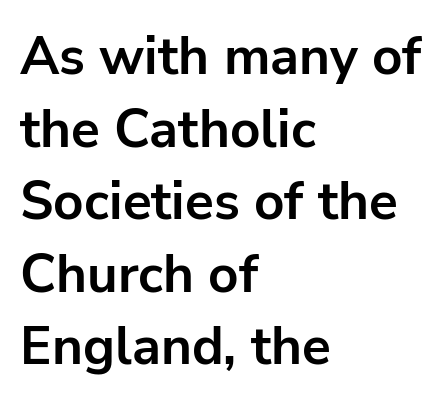
Descenders hang freely into open space. Letter spacing: default. These lines sit exactly where default settings would place them. The rag falls on the right side of this text block. Is this a sans? Yes — the strokes have no serifs. Looks like regular typesetting: each glyph gets only the width it needs.
